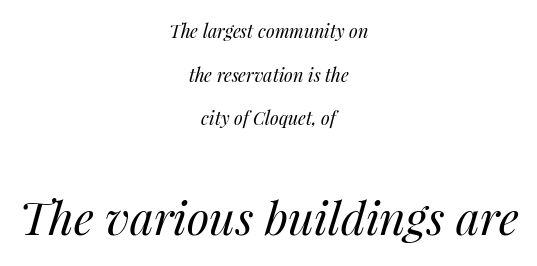
{"italic": "yes", "lean": "right", "slant_degrees": 14, "bold": "no", "weight": "regular", "width": "normal", "stroke_contrast": "medium", "x_height": "medium", "monospaced": "no", "underline": "no", "align": "center", "line_spacing": "loose", "line_spacing_ratio": 2.42, "letter_spacing": "normal", "letter_spacing_em": 0.0, "larger_block": "second", "size_ratio": 2.56, "glyph_px": 46}
